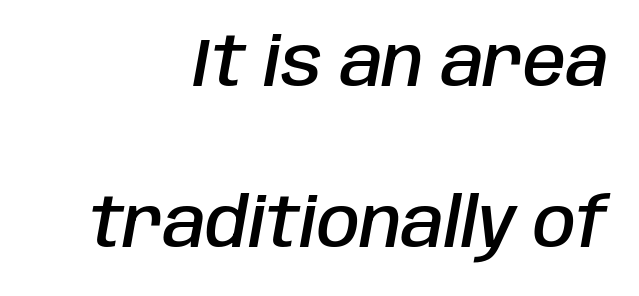
In terms of weight, the rendering is demibold, just under bold. Proportional: the letters do not fall into vertical columns. The space beneath each line is pristine and unruled. Posture: slanted. Students, observe: this is what heavily led, spacious text looks like.
